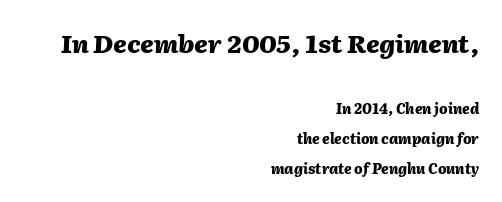
The image shows 25 px bold type, italic (leaning right); set right-aligned, loose line spacing (2.15x), normal letter spacing, not underlined; the first (top) block is 1.79x larger.
